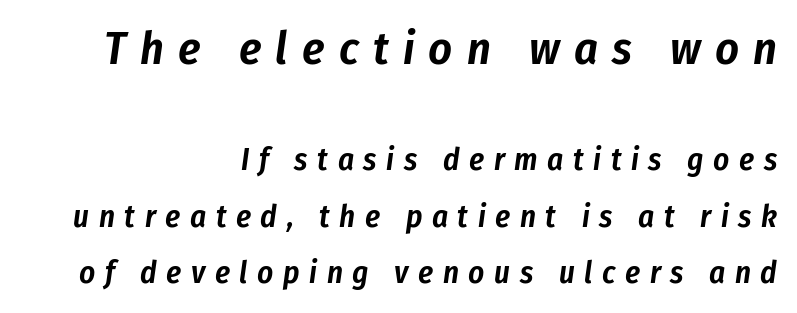
If you drew a ruler down the right edge, every line would touch it. Does the bottom block carry the larger type? No, the top block does. Do the characters align in a grid? No, the font is proportional. Italic: yes, the glyphs are oblique. The strip under each line holds only bare page. Letter spacing: wide.
